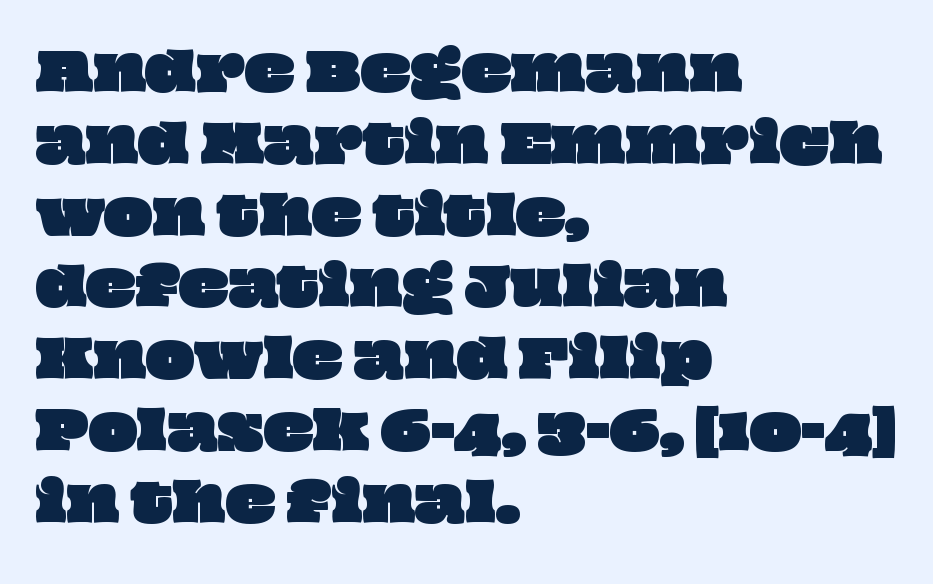
{"width": "wide", "stroke_contrast": "low", "x_height": "large", "monospaced": "no", "underline": "no", "align": "left", "line_spacing": "normal", "line_spacing_ratio": 1.38, "letter_spacing": "normal", "letter_spacing_em": 0.0, "glyph_px": 52}
